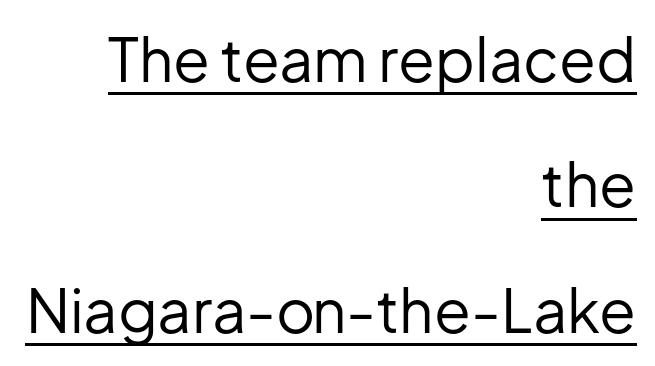
The image shows 60 px regular-weight sans-serif type, upright; set right-aligned, loose line spacing (2.09x), normal letter spacing, underlined; low stroke contrast and a medium x-height.
